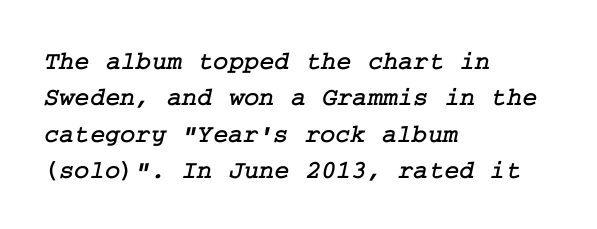
Q: Is the text underlined? A: No.
Q: How is the paragraph aligned? A: Left-aligned.
Q: Is the spacing between letters normal or unusually wide? A: Normal.
Q: Is the spacing between lines tight, normal or loose? A: Normal.
